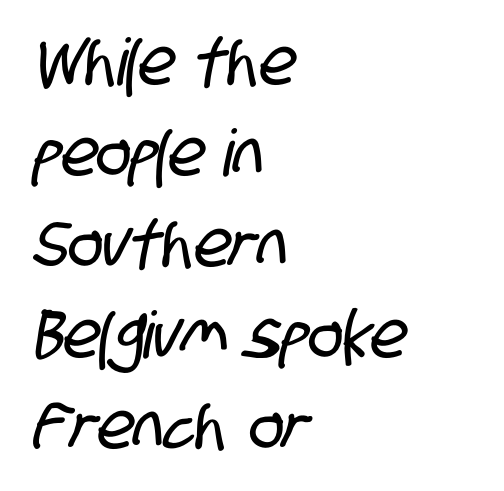
Q: Is the typeface a serif or a sans-serif typeface? A: Sans-serif.
Q: Is the text underlined? A: No.
Q: How is the paragraph aligned? A: Left-aligned.
Q: Is the spacing between letters normal or unusually wide? A: Normal.
Q: Is the spacing between lines tight, normal or loose? A: Normal.
Q: Width (condensed, normal, or wide)? A: Condensed.
Q: Stroke contrast? A: Low.
Q: x-height? A: Large.
Q: Monospaced? A: No.
